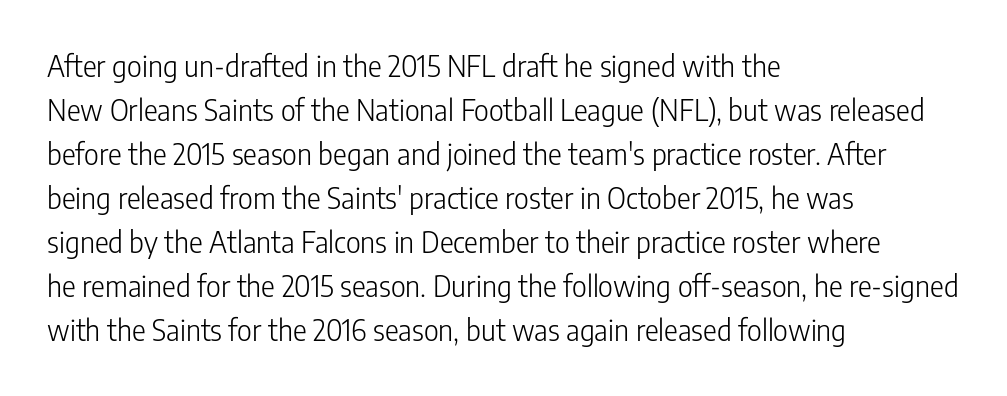
The image shows 29 px light, condensed sans-serif type, upright; set left-aligned, normal line spacing (1.52x), normal letter spacing, not underlined; low stroke contrast and a medium x-height.
